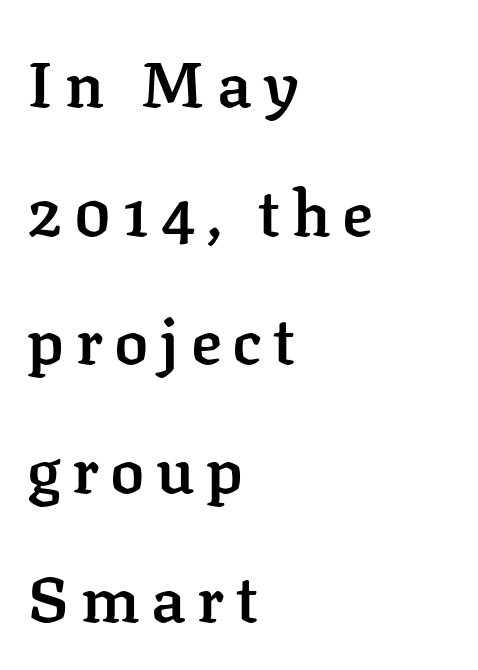
Q: Is the text bold? A: Semi-bold.
Q: Is the text italic (slanted)? A: No, it is upright.
Q: Is the typeface a serif or a sans-serif typeface? A: Serif.
Q: Is the text underlined? A: No.
Q: How is the paragraph aligned? A: Left-aligned.
Q: Is the spacing between lines tight, normal or loose? A: Loose.
Q: Width (condensed, normal, or wide)? A: Normal.
Q: Stroke contrast? A: Low.
Q: x-height? A: Medium.
Q: Monospaced? A: No.
